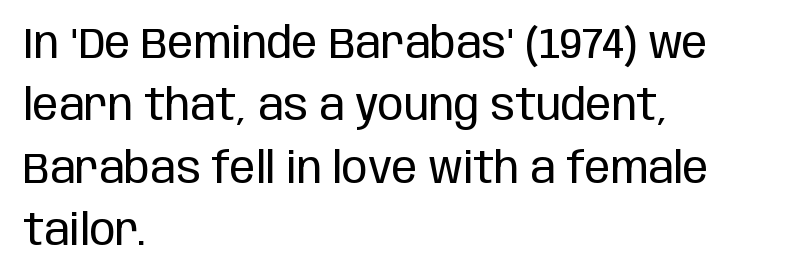
The image shows 43 px regular-weight, condensed sans-serif type, upright; set left-aligned, normal line spacing (1.45x), normal letter spacing, not underlined; low stroke contrast and a large x-height.
